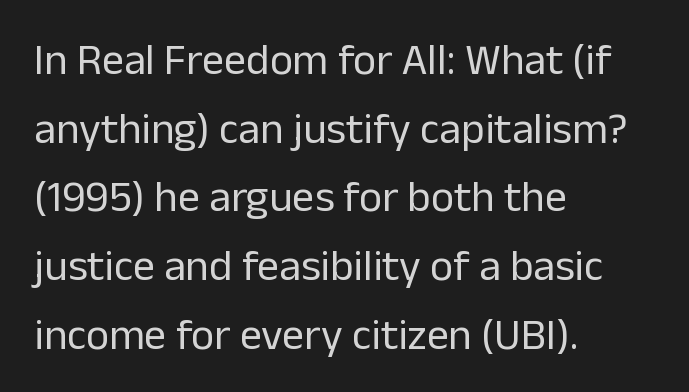
The image shows 44 px regular-weight sans-serif type, upright; set left-aligned, normal line spacing (1.56x), normal letter spacing, not underlined; low stroke contrast and a medium x-height.
